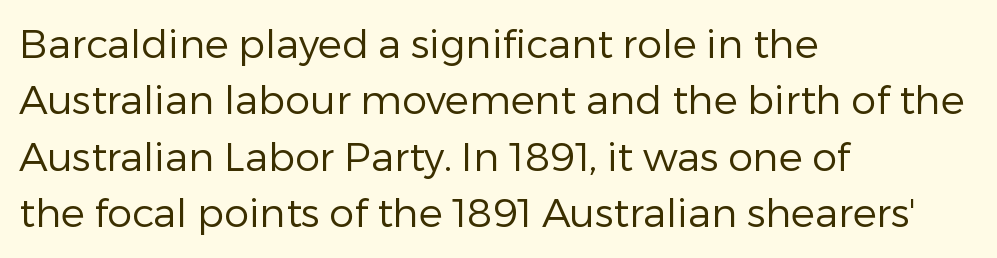
The image shows 40 px regular-weight sans-serif type, upright; set left-aligned, normal line spacing (1.41x), normal letter spacing, not underlined; low stroke contrast and a medium x-height.
